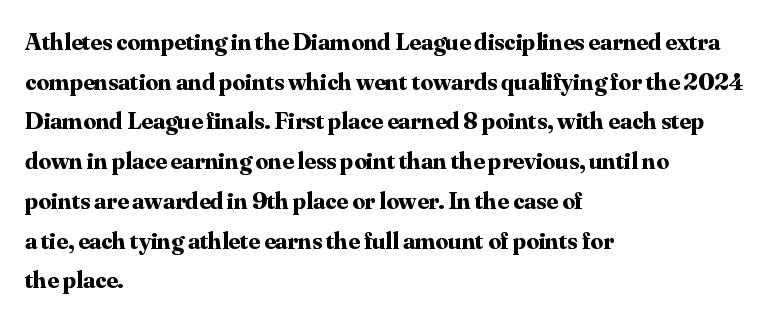
The image shows 25 px bold type, upright; set left-aligned, normal line spacing (1.59x), normal letter spacing, not underlined.
